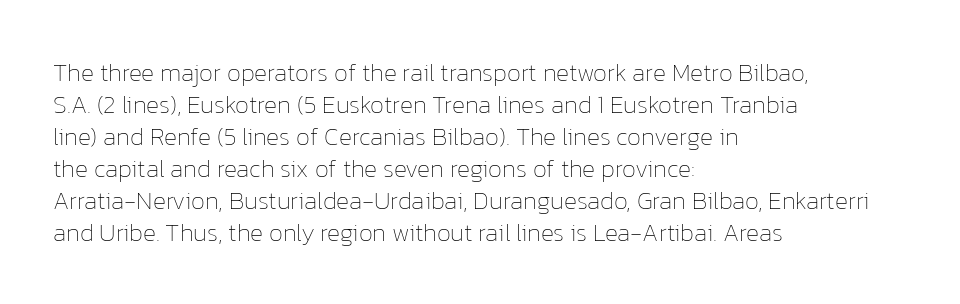
The image shows 25 px text type, upright; set left-aligned, normal line spacing (1.28x), normal letter spacing, not underlined.
